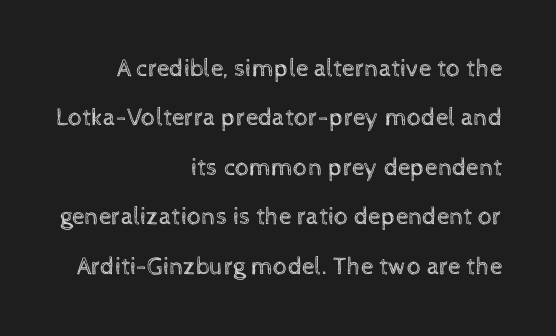
Q: Is the text bold? A: No.
Q: Is the text italic (slanted)? A: No, it is upright.
Q: Is the text underlined? A: No.
Q: How is the paragraph aligned? A: Right-aligned.
Q: Is the spacing between letters normal or unusually wide? A: Normal.
Q: Is the spacing between lines tight, normal or loose? A: Loose.
